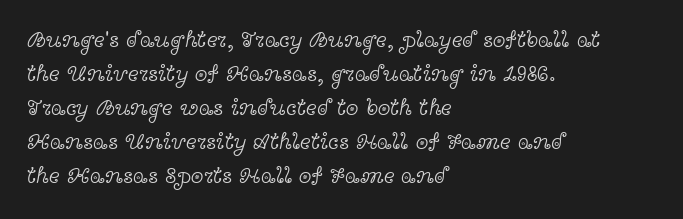
The image shows 23 px text type, upright; set left-aligned, normal line spacing (1.48x), normal letter spacing, not underlined.
